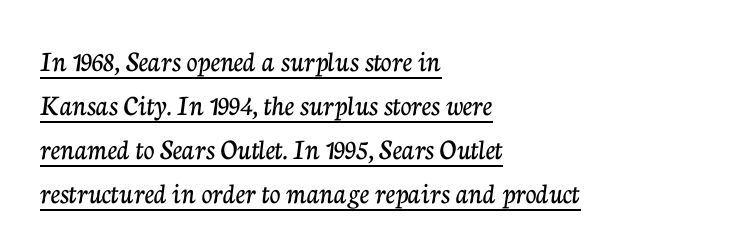
The face used here is seriffed, in the tradition of book romans. The letters advance in unequal steps, a hallmark of proportional type. This rendering uses left alignment, leaving the right contour irregular. Tracking value appears to be zero — textbook default spacing. Every word sits above its own underline.
